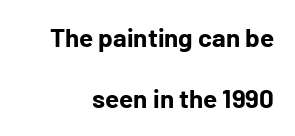
Do the letters lean? They stand straight. Vertical spacing — loose. Default kerning and tracking; the words read as compact shapes. The specimen omits any rule beneath the text block's lines.
